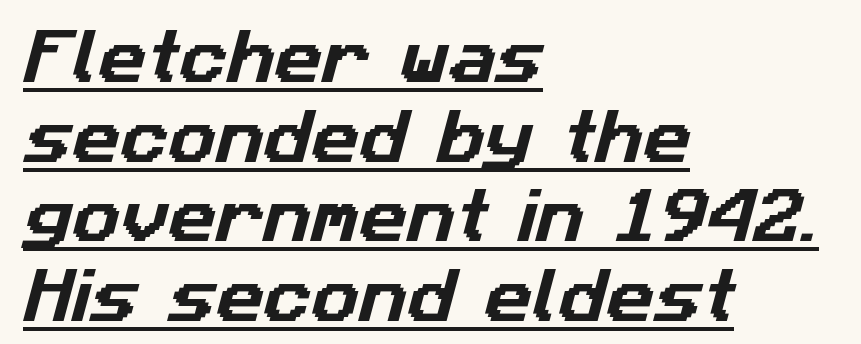
Q: Is the typeface a serif or a sans-serif typeface? A: Sans-serif.
Q: Is the text underlined? A: Yes.
Q: How is the paragraph aligned? A: Left-aligned.
Q: Is the spacing between letters normal or unusually wide? A: Normal.
Q: Is the spacing between lines tight, normal or loose? A: Normal.
Q: Width (condensed, normal, or wide)? A: Normal.
Q: Stroke contrast? A: Low.
Q: x-height? A: Medium.
Q: Monospaced? A: No.
